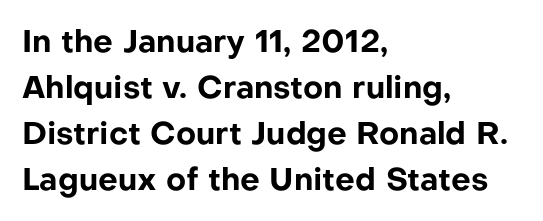
Q: Is the text bold? A: Yes.
Q: Is the text italic (slanted)? A: No, it is upright.
Q: Is the typeface a serif or a sans-serif typeface? A: Sans-serif.
Q: Is the text underlined? A: No.
Q: How is the paragraph aligned? A: Left-aligned.
Q: Is the spacing between letters normal or unusually wide? A: Normal.
Q: Is the spacing between lines tight, normal or loose? A: Normal.
Q: Width (condensed, normal, or wide)? A: Normal.
Q: Stroke contrast? A: Low.
Q: x-height? A: Medium.
Q: Monospaced? A: No.
